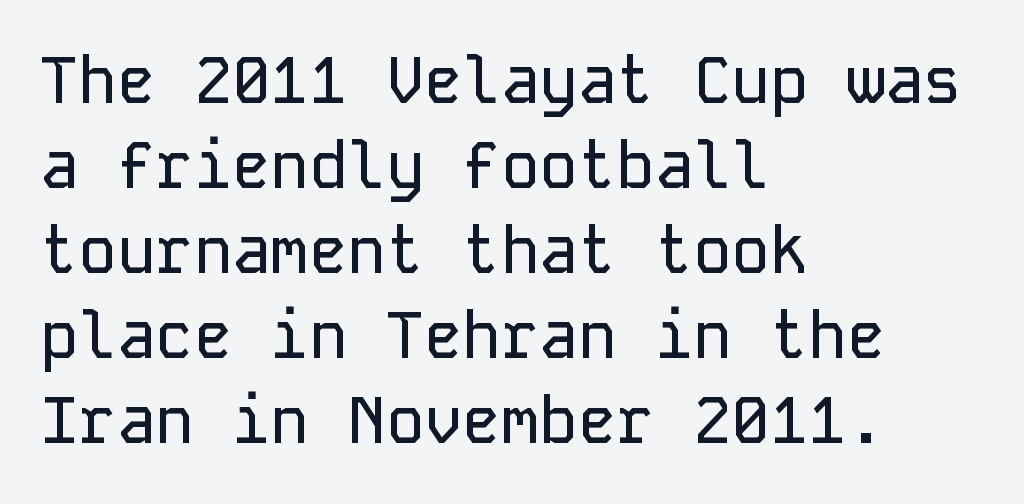
The image shows 64 px sans-serif type, upright, monospaced; set left-aligned, normal line spacing (1.33x), normal letter spacing, not underlined; low stroke contrast and a medium x-height.
